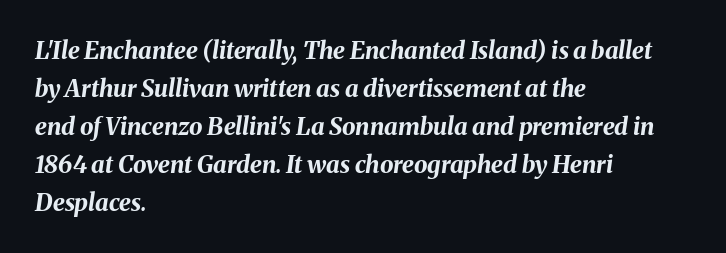
The typography opts for an oblique posture over an upright one. The rendering uses a moderate line-height, typical for paragraphs. These lines keep a tight, regular rhythm from letter to letter. The rendering uses a bold face; every stroke is thick and dark.
